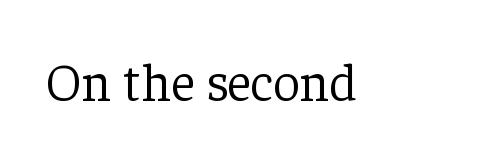
Rule under the text: the space is simply empty. Letter spacing: default. The characters are drawn with everyday or finer stroke widths. The letters advance in unequal steps, a hallmark of proportional type. Does the lettering tilt? It doesn't — this is upright. Serif or sans? Serif — the stroke terminals have little feet.
